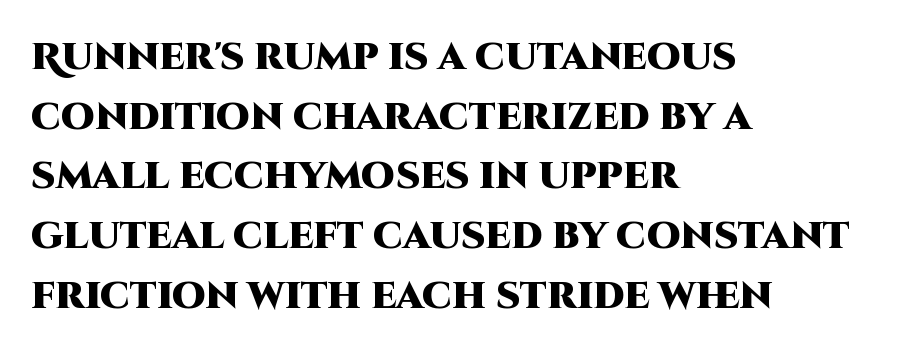
The ragged edge is on the right, which tells us the setting is flush left. The face used here is proportionally spaced, like ordinary book or web type. A dark, heavy texture on the line: the type is bold. Short note: letters normally spaced. Glance below the letters and you will spot only blank space.
